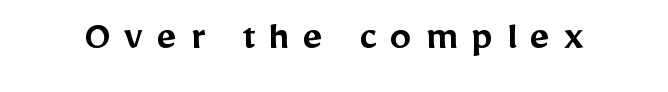
{"serif": "no", "italic": "no", "bold": "semi", "weight": "semibold", "width": "normal", "stroke_contrast": "low", "x_height": "medium", "monospaced": "no", "underline": "no", "letter_spacing": "wide", "letter_spacing_em": 0.31, "glyph_px": 43}
